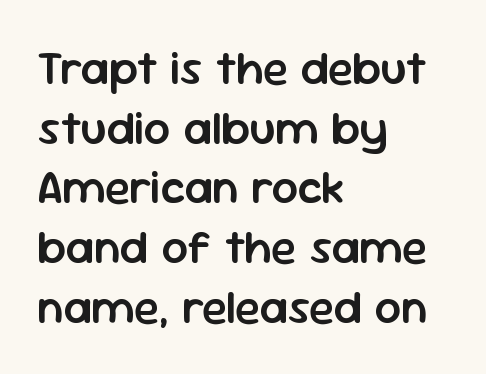
Varying glyph widths throughout — classic text-font behaviour. No feet cap the strokes, marking this as sans-serif type. Is the block centered? No — it sits flush against the left margin. The letterforms sit shoulder to shoulder at normal distance.
